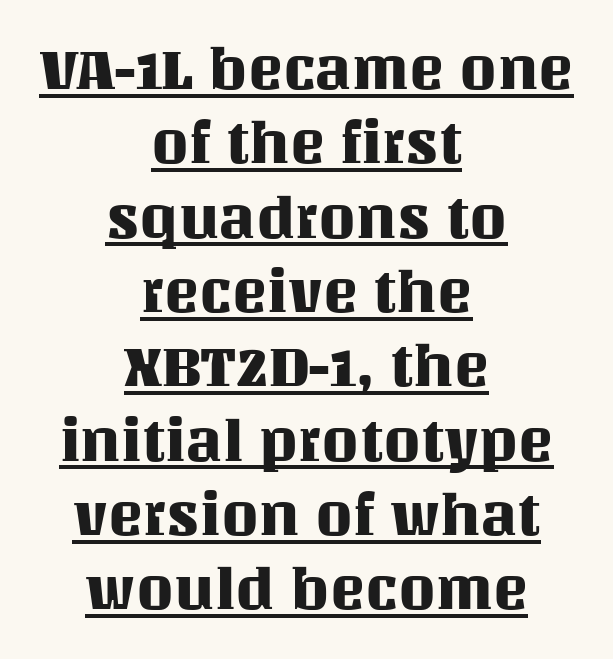
Q: Is the text italic (slanted)? A: No, it is upright.
Q: Is the text underlined? A: Yes.
Q: How is the paragraph aligned? A: Centered.
Q: Is the spacing between letters normal or unusually wide? A: Normal.
Q: Is the spacing between lines tight, normal or loose? A: Normal.
Q: Width (condensed, normal, or wide)? A: Normal.
Q: Stroke contrast? A: Medium.
Q: x-height? A: Large.
Q: Monospaced? A: No.
